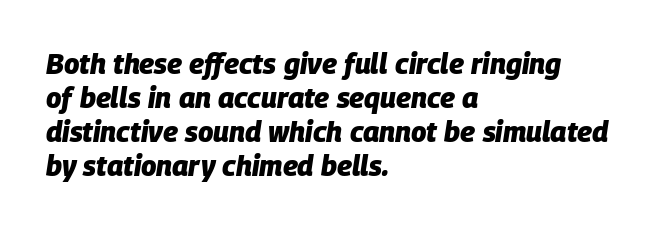
{"italic": "yes", "lean": "right", "slant_degrees": 9, "bold": "yes", "weight": "heavy", "width": "normal", "stroke_contrast": "low", "x_height": "large", "monospaced": "no", "underline": "no", "align": "left", "line_spacing_ratio": 1.22, "letter_spacing": "normal", "letter_spacing_em": 0.0, "glyph_px": 28}
